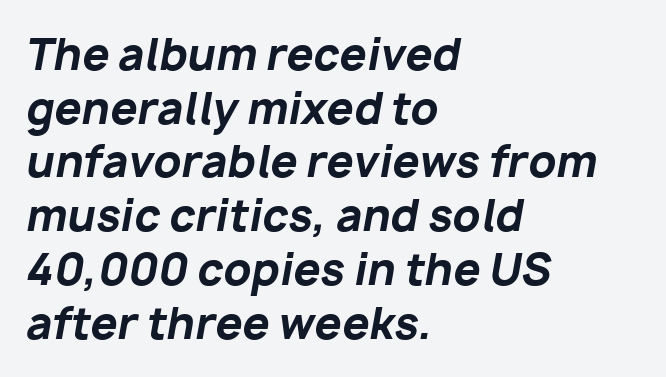
Q: Is the text bold? A: Yes.
Q: Is the text italic (slanted)? A: Yes, it leans right by about 10 degrees.
Q: Is the text underlined? A: No.
Q: How is the paragraph aligned? A: Left-aligned.
Q: Is the spacing between letters normal or unusually wide? A: Normal.
Q: Is the spacing between lines tight, normal or loose? A: Normal.
Q: Width (condensed, normal, or wide)? A: Normal.
Q: Stroke contrast? A: Low.
Q: x-height? A: Medium.
Q: Monospaced? A: No.
